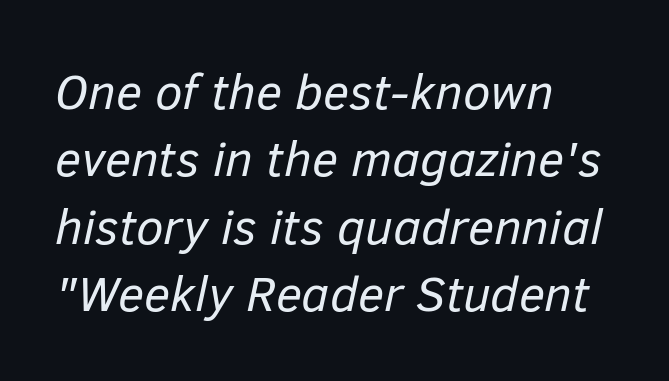
Q: Is the text bold? A: No.
Q: Is the text italic (slanted)? A: Yes, it leans right by about 12 degrees.
Q: Is the text underlined? A: No.
Q: How is the paragraph aligned? A: Left-aligned.
Q: Is the spacing between letters normal or unusually wide? A: Normal.
Q: Is the spacing between lines tight, normal or loose? A: Normal.
Q: Width (condensed, normal, or wide)? A: Normal.
Q: Stroke contrast? A: Low.
Q: x-height? A: Medium.
Q: Monospaced? A: No.
